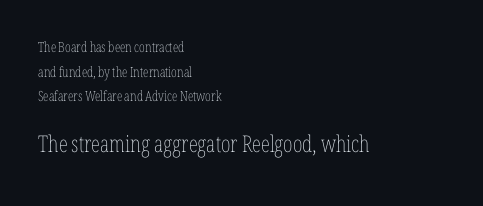
Q: Is the text bold? A: No.
Q: Is the text italic (slanted)? A: No, it is upright.
Q: Is the text underlined? A: No.
Q: How is the paragraph aligned? A: Left-aligned.
Q: Is the spacing between letters normal or unusually wide? A: Normal.
Q: Which block of text is set in a larger size, the first (top) or the second (bottom)? A: The second (bottom) one.
